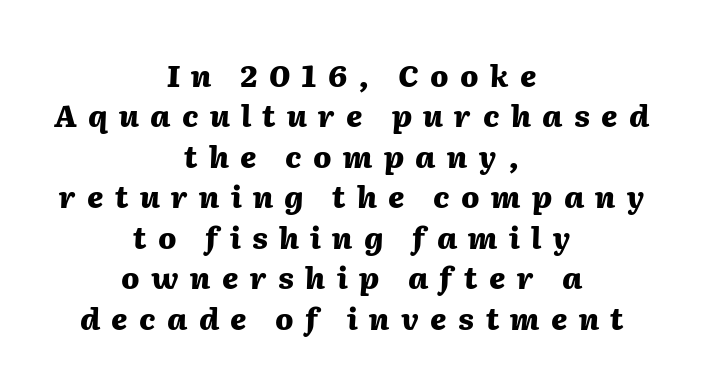
The image shows 30 px heavy type, italic (leaning right); set centered, normal line spacing (1.35x), unusually wide letter spacing (+0.38 em), not underlined; medium stroke contrast and a medium x-height.
